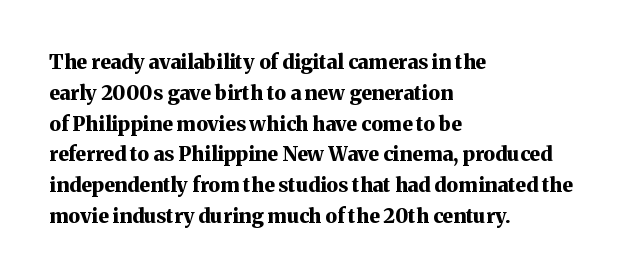
The image shows 20 px bold type, upright; set left-aligned, normal line spacing (1.54x), normal letter spacing, not underlined.
